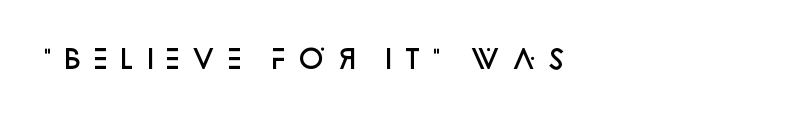
The image shows 26 px text type, upright; set left-aligned, unusually wide letter spacing (+0.21 em), not underlined.
